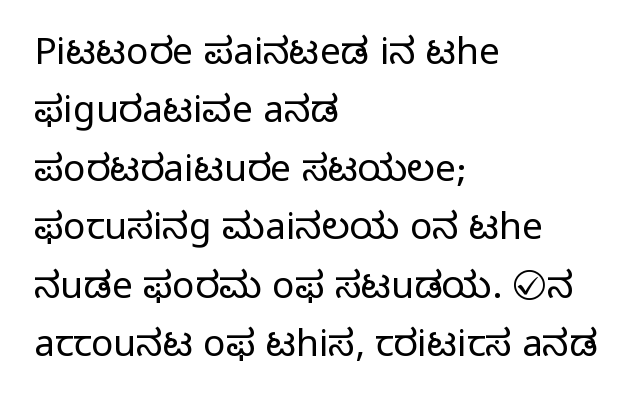
Q: Is the text bold? A: No.
Q: Is the text italic (slanted)? A: No, it is upright.
Q: Is the typeface a serif or a sans-serif typeface? A: Sans-serif.
Q: Is the text underlined? A: No.
Q: How is the paragraph aligned? A: Left-aligned.
Q: Is the spacing between letters normal or unusually wide? A: Normal.
Q: Is the spacing between lines tight, normal or loose? A: Normal.
Q: Width (condensed, normal, or wide)? A: Normal.
Q: Stroke contrast? A: Low.
Q: x-height? A: Medium.
Q: Monospaced? A: No.
